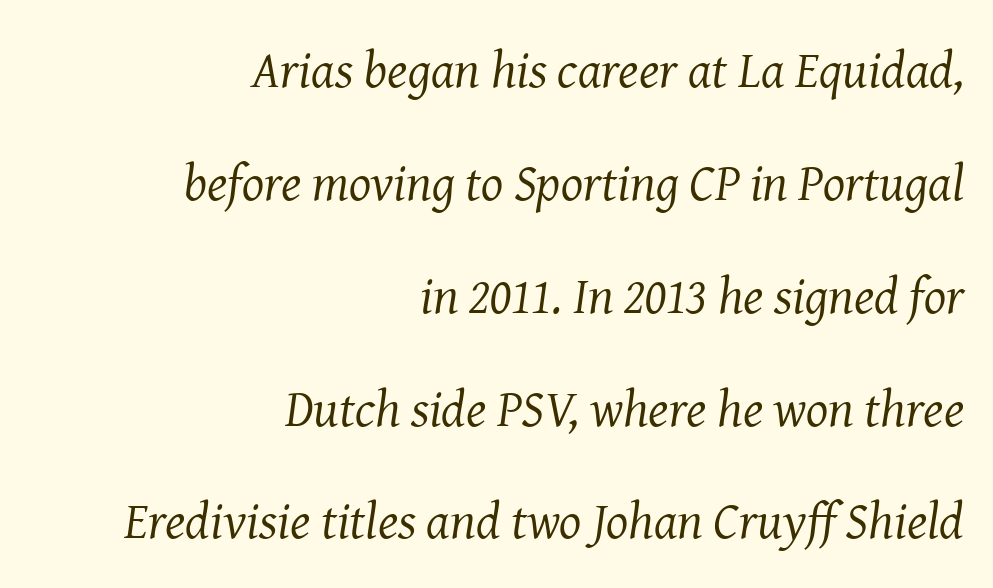
The letters sit at their default tracking, neither squeezed nor spread. The font's italic variant was chosen for this text. Line endings align vertically; line beginnings do not. The baseline area is clear. Leading is clearly above the norm, producing a sparse column.
